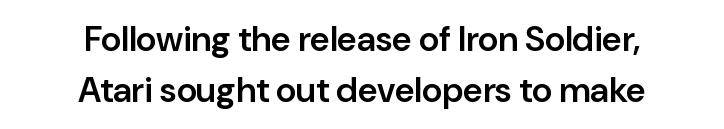
The image shows 35 px semibold sans-serif type, upright; set centered, normal line spacing (1.45x), normal letter spacing, not underlined; low stroke contrast and a medium x-height.
